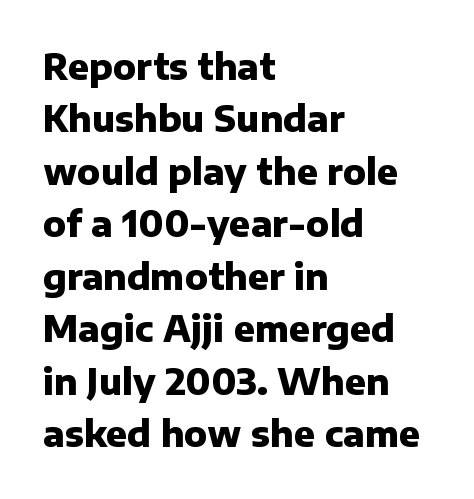
Descender tails drop into unmarked territory. This block has exactly the height ordinary leading produces. The gaps between neighbouring characters are ordinary and unremarkable. Varying glyph widths throughout — classic text-font behaviour.
